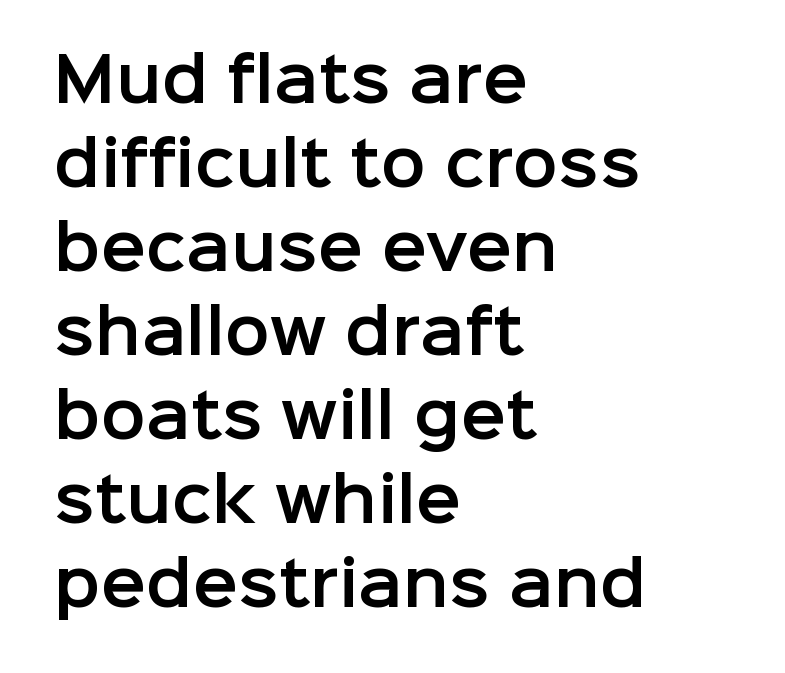
The image shows 60 px sans-serif type, upright; set left-aligned, normal line spacing (1.4x), normal letter spacing, not underlined; low stroke contrast and a medium x-height.
